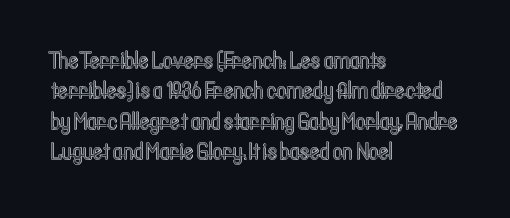
The image shows 24 px text type, upright; set left-aligned, normal line spacing (1.27x), normal letter spacing, not underlined.
